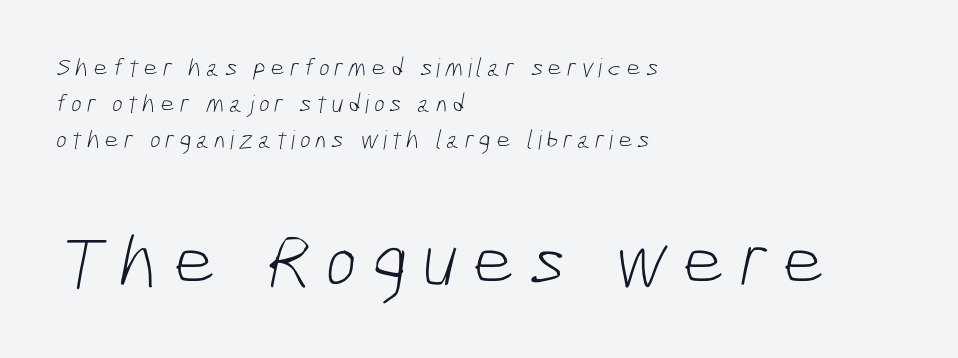
Q: Is the text bold? A: No.
Q: Is the typeface a serif or a sans-serif typeface? A: Sans-serif.
Q: Is the text underlined? A: No.
Q: How is the paragraph aligned? A: Left-aligned.
Q: Is the spacing between lines tight, normal or loose? A: Normal.
Q: Which block of text is set in a larger size, the first (top) or the second (bottom)? A: The second (bottom) one.
Q: Width (condensed, normal, or wide)? A: Condensed.
Q: Stroke contrast? A: Low.
Q: x-height? A: Medium.
Q: Monospaced? A: No.
